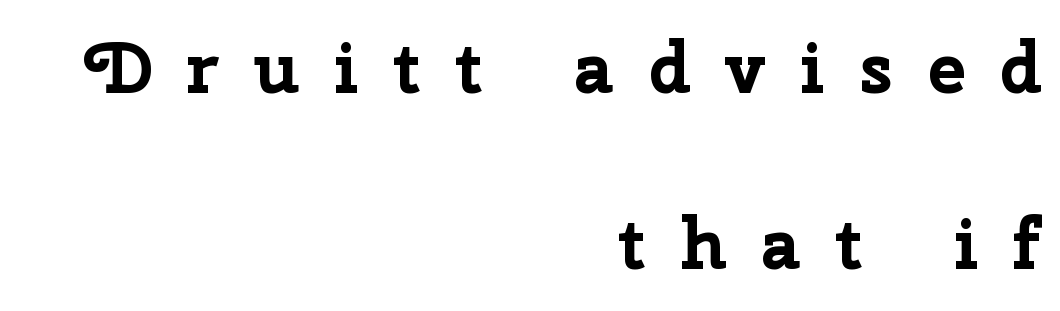
This sample uses an upright cut, with every glyph sitting square on the baseline. Loosely led — the rows are spread out. You can tell from the bare stems that sans-serif type was used. Character widths vary here, with narrow letters taking less room than wide ones. No word sits above an underline. Line endings align vertically; line beginnings do not.
